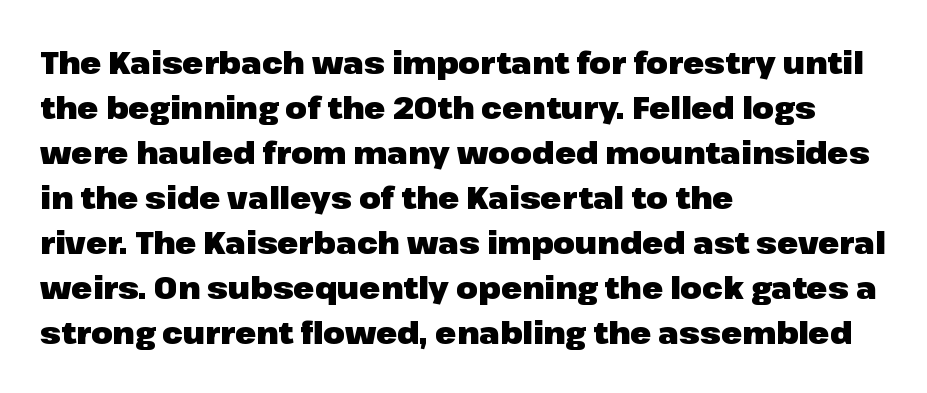
The specimen omits any rule beneath the text block's lines. Its strokes are broad and dark, the hallmark of bold type. Typeset ragged right — the left edge is the straight one. The letters advance in unequal steps, a hallmark of proportional type.
